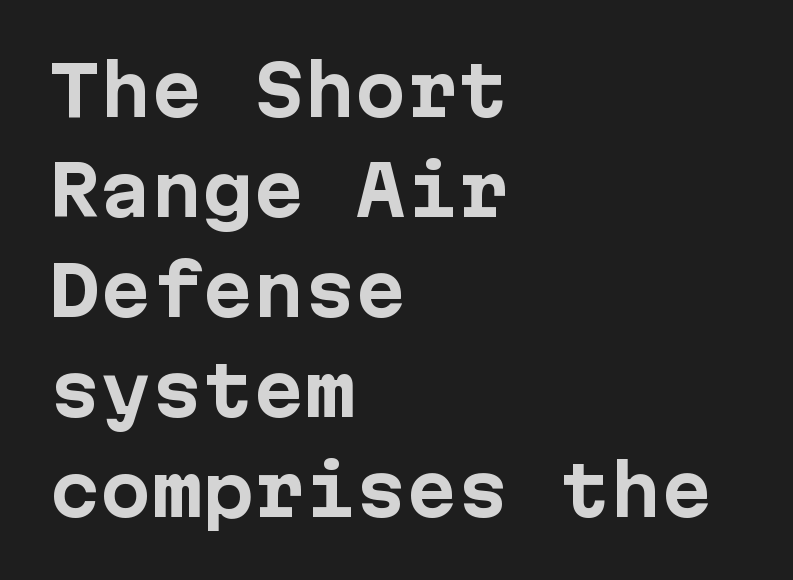
{"serif": "no", "italic": "no", "bold": "yes", "weight": "bold", "width": "normal", "stroke_contrast": "low", "x_height": "medium", "monospaced": "yes", "underline": "no", "align": "left", "line_spacing": "normal", "line_spacing_ratio": 1.47, "letter_spacing": "normal", "letter_spacing_em": 0.0, "glyph_px": 68}
